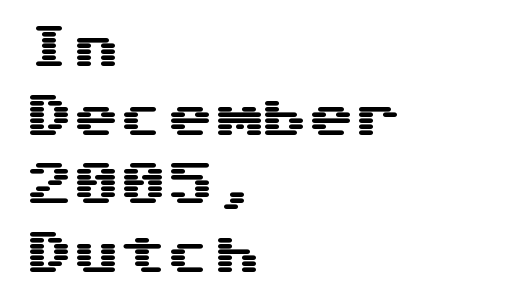
The image shows 47 px wide sans-serif type, upright, monospaced; set left-aligned, normal line spacing (1.46x), normal letter spacing, not underlined; medium stroke contrast and a medium x-height.
